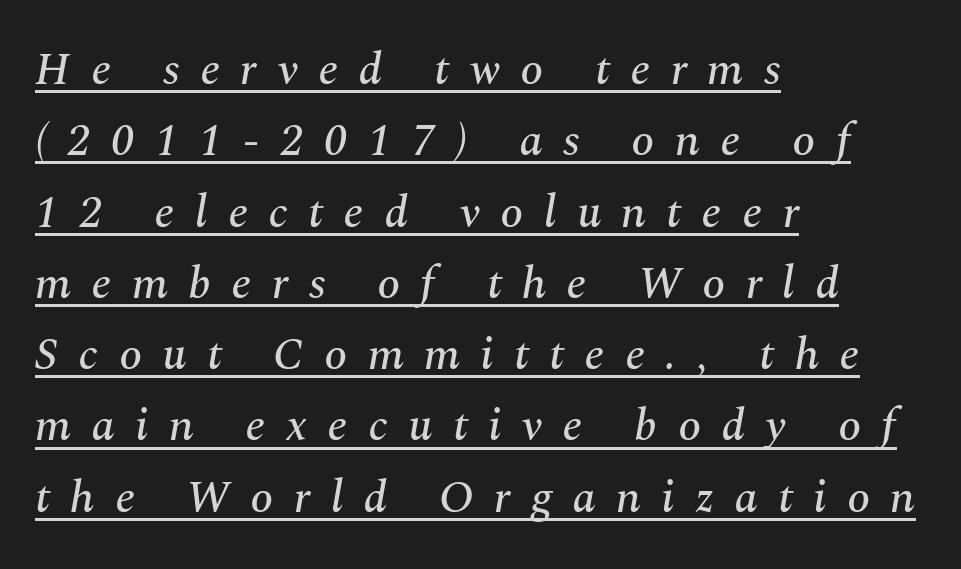
{"serif": "yes", "italic": "yes", "lean": "right", "slant_degrees": 10, "width": "normal", "stroke_contrast": "medium", "x_height": "medium", "monospaced": "no", "underline": "yes", "align": "left", "line_spacing": "normal", "line_spacing_ratio": 1.55, "letter_spacing": "wide", "letter_spacing_em": 0.44, "glyph_px": 46}
